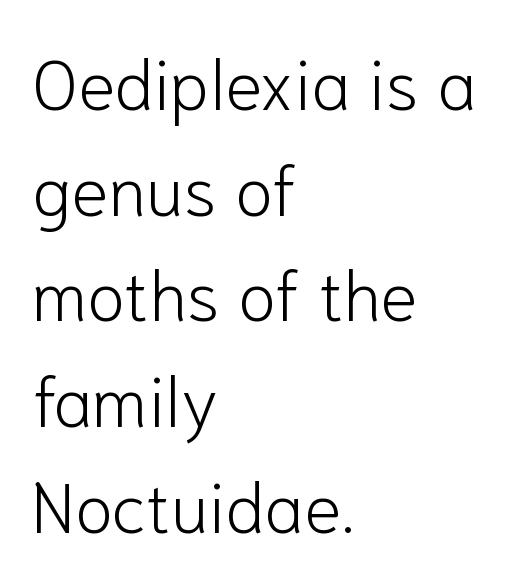
Q: Is the text bold? A: No.
Q: Is the text italic (slanted)? A: No, it is upright.
Q: Is the typeface a serif or a sans-serif typeface? A: Sans-serif.
Q: Is the text underlined? A: No.
Q: How is the paragraph aligned? A: Left-aligned.
Q: Is the spacing between letters normal or unusually wide? A: Normal.
Q: Is the spacing between lines tight, normal or loose? A: Normal.
Q: Width (condensed, normal, or wide)? A: Normal.
Q: Stroke contrast? A: Low.
Q: x-height? A: Medium.
Q: Monospaced? A: No.
